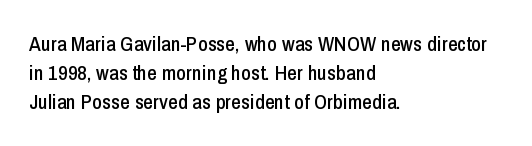
Q: Is the text italic (slanted)? A: No, it is upright.
Q: Is the text underlined? A: No.
Q: How is the paragraph aligned? A: Left-aligned.
Q: Is the spacing between letters normal or unusually wide? A: Normal.
Q: Is the spacing between lines tight, normal or loose? A: Normal.
